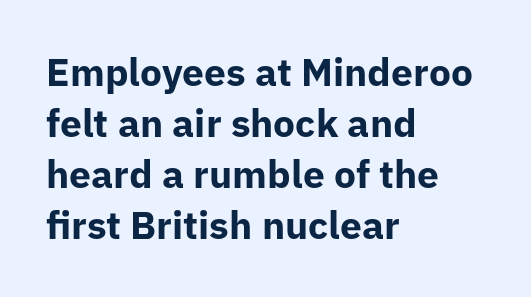
Q: Is the text bold? A: Yes.
Q: Is the text italic (slanted)? A: No, it is upright.
Q: Is the typeface a serif or a sans-serif typeface? A: Sans-serif.
Q: Is the text underlined? A: No.
Q: How is the paragraph aligned? A: Left-aligned.
Q: Is the spacing between letters normal or unusually wide? A: Normal.
Q: Is the spacing between lines tight, normal or loose? A: Normal.
Q: Width (condensed, normal, or wide)? A: Normal.
Q: Stroke contrast? A: Low.
Q: x-height? A: Medium.
Q: Monospaced? A: No.
